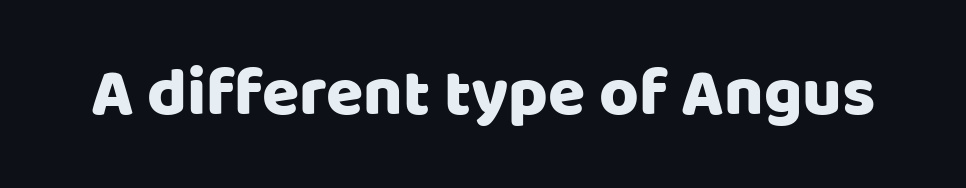
The tracking reads as untouched default to a designer's eye. Here the designer chose a conventional face with non-uniform glyph widths. Serifs: no, the terminals of the letterforms are clean. Unlike italic type, these characters show no tilt at all. The foot of each line stays bare and open.
